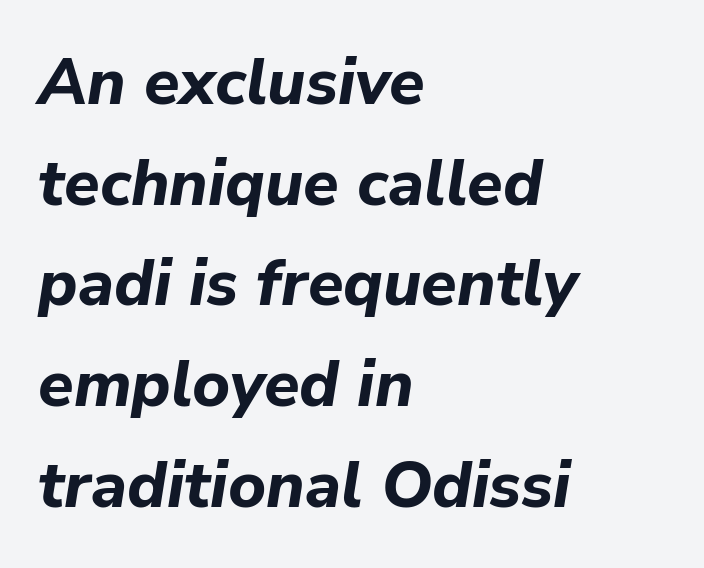
Underline: absent. Reading down the block, your eye returns to a fixed left position each line. Honestly, the row spacing looks completely unremarkable. Nothing unusual about the tracking: characters are spaced as the font intends.
